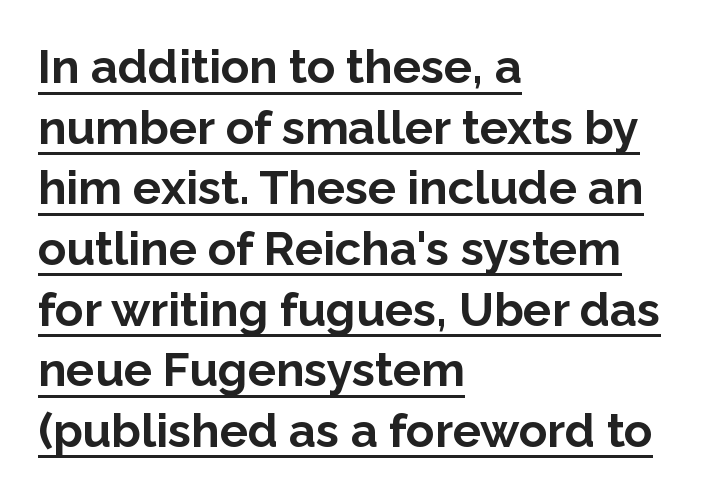
The image shows 47 px bold sans-serif type, upright; set left-aligned, normal line spacing (1.29x), normal letter spacing, underlined; low stroke contrast and a medium x-height.
